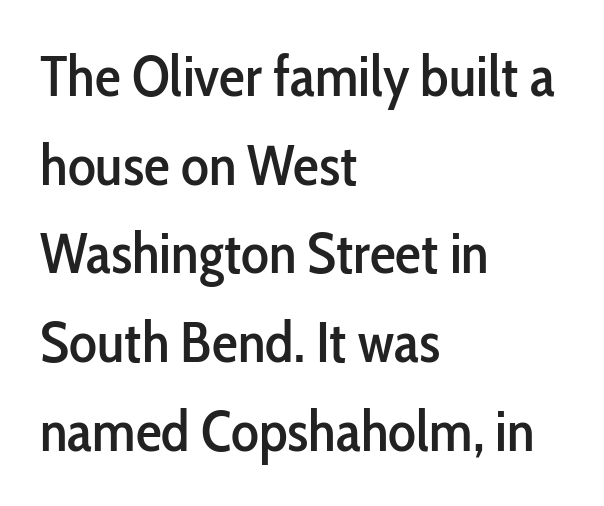
Q: Is the text italic (slanted)? A: No, it is upright.
Q: Is the typeface a serif or a sans-serif typeface? A: Sans-serif.
Q: Is the text underlined? A: No.
Q: How is the paragraph aligned? A: Left-aligned.
Q: Is the spacing between letters normal or unusually wide? A: Normal.
Q: Is the spacing between lines tight, normal or loose? A: Normal.
Q: Width (condensed, normal, or wide)? A: Condensed.
Q: Stroke contrast? A: Low.
Q: x-height? A: Medium.
Q: Monospaced? A: No.
